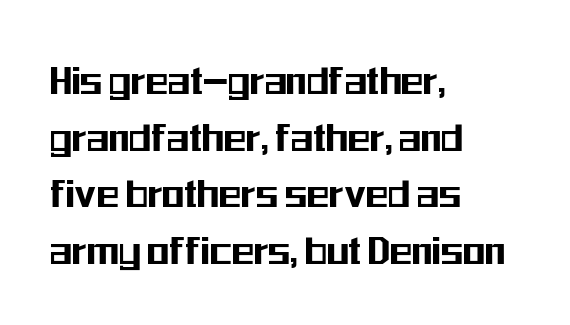
{"serif": "no", "italic": "no", "width": "condensed", "stroke_contrast": "medium", "x_height": "medium", "monospaced": "no", "underline": "no", "align": "left", "line_spacing_ratio": 1.23, "letter_spacing": "normal", "letter_spacing_em": 0.0, "glyph_px": 46}
